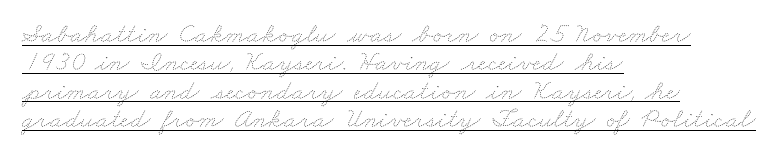
Unbolded letterforms with no extra heft. These lines are rendered in a variable-pitch font. Line starts are locked; line ends wander. Default kerning and tracking; the words read as compact shapes.
